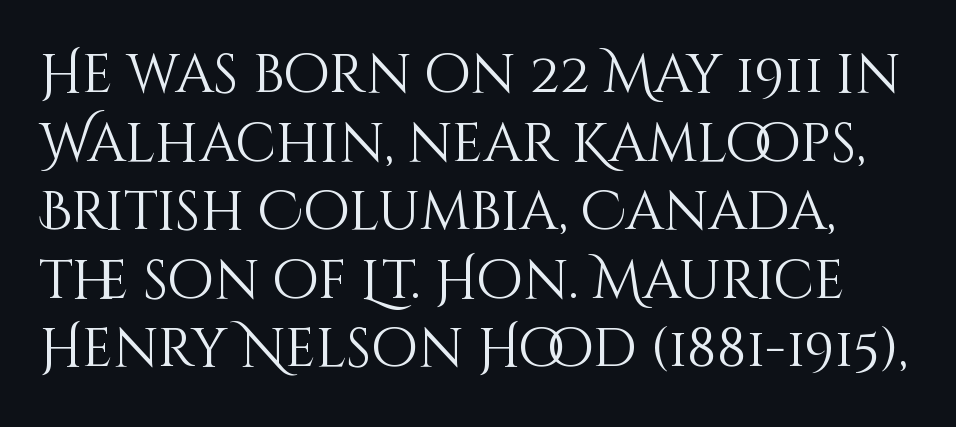
{"italic": "no", "bold": "no", "weight": "light", "width": "normal", "stroke_contrast": "medium", "x_height": "large", "monospaced": "no", "underline": "no", "line_spacing": "normal", "line_spacing_ratio": 1.27, "letter_spacing": "normal", "letter_spacing_em": 0.0, "glyph_px": 54}
